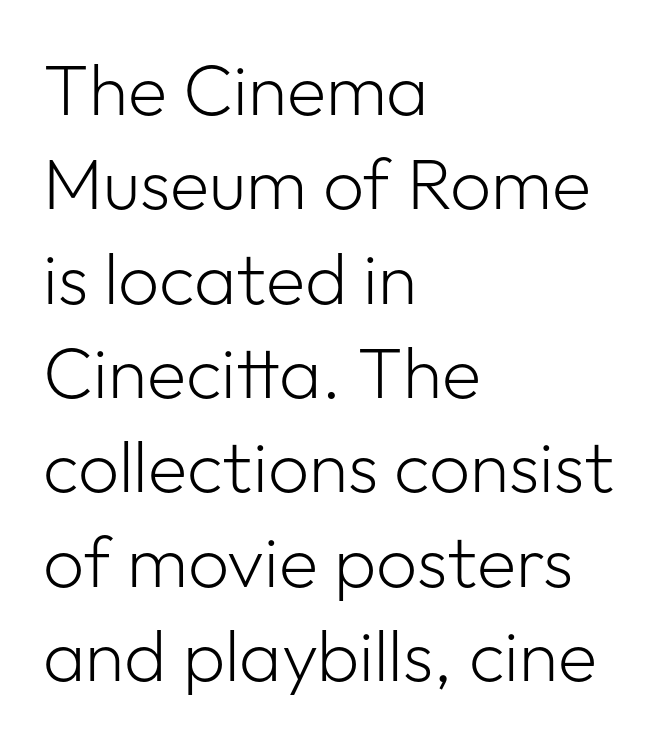
{"serif": "no", "italic": "no", "bold": "no", "weight": "light", "width": "normal", "stroke_contrast": "low", "x_height": "medium", "monospaced": "no", "underline": "no", "align": "left", "line_spacing": "normal", "line_spacing_ratio": 1.31, "letter_spacing": "normal", "letter_spacing_em": 0.0, "glyph_px": 72}
